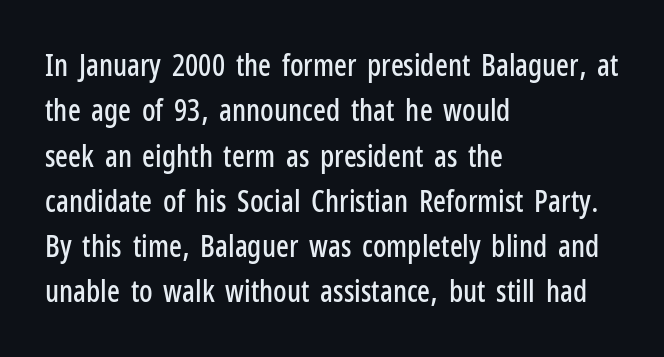
The image shows 30 px condensed sans-serif type, upright; set left-aligned, normal line spacing (1.51x), normal letter spacing, not underlined; low stroke contrast and a medium x-height.
